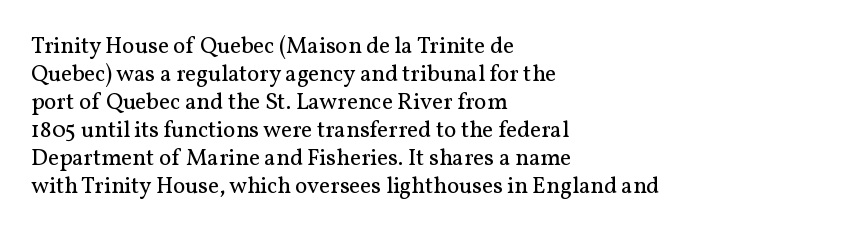
The image shows 23 px text type, upright; set left-aligned, line spacing 1.22x, normal letter spacing, not underlined.
